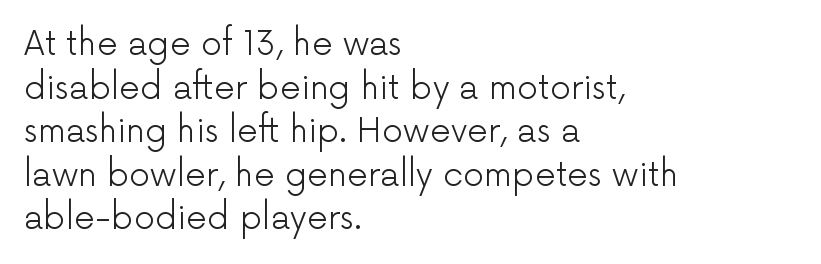
{"serif": "no", "italic": "no", "bold": "no", "weight": "light", "width": "normal", "stroke_contrast": "low", "x_height": "medium", "monospaced": "no", "underline": "no", "align": "left", "line_spacing": "normal", "line_spacing_ratio": 1.32, "letter_spacing": "normal", "letter_spacing_em": 0.0, "glyph_px": 33}
